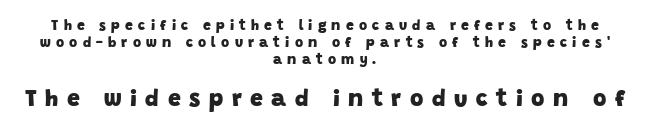
{"bold": "yes", "underline": "no", "align": "center", "line_spacing_ratio": 1.22, "letter_spacing": "wide", "letter_spacing_em": 0.37, "larger_block": "second", "size_ratio": 1.64, "glyph_px": 23}
